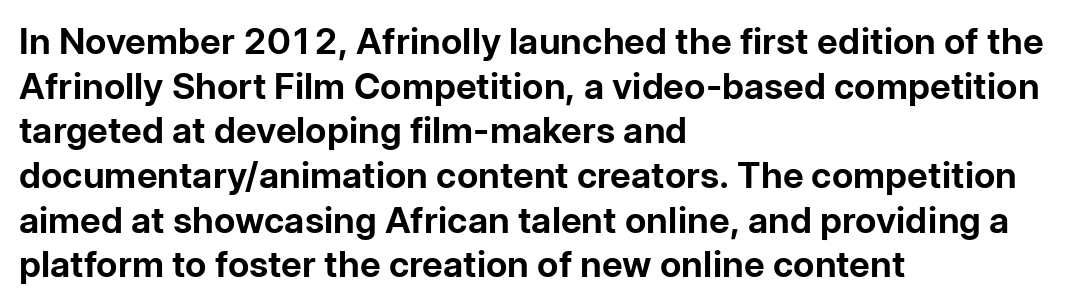
The image shows 36 px bold sans-serif type, upright; set left-aligned, line spacing 1.24x, normal letter spacing, not underlined; low stroke contrast and a medium x-height.
